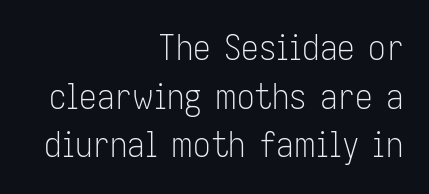
Q: Is the text bold? A: No.
Q: Is the text italic (slanted)? A: No, it is upright.
Q: Is the typeface a serif or a sans-serif typeface? A: Sans-serif.
Q: Is the text underlined? A: No.
Q: How is the paragraph aligned? A: Right-aligned.
Q: Is the spacing between letters normal or unusually wide? A: Normal.
Q: Is the spacing between lines tight, normal or loose? A: Normal.
Q: Width (condensed, normal, or wide)? A: Condensed.
Q: Stroke contrast? A: Low.
Q: x-height? A: Medium.
Q: Monospaced? A: No.
